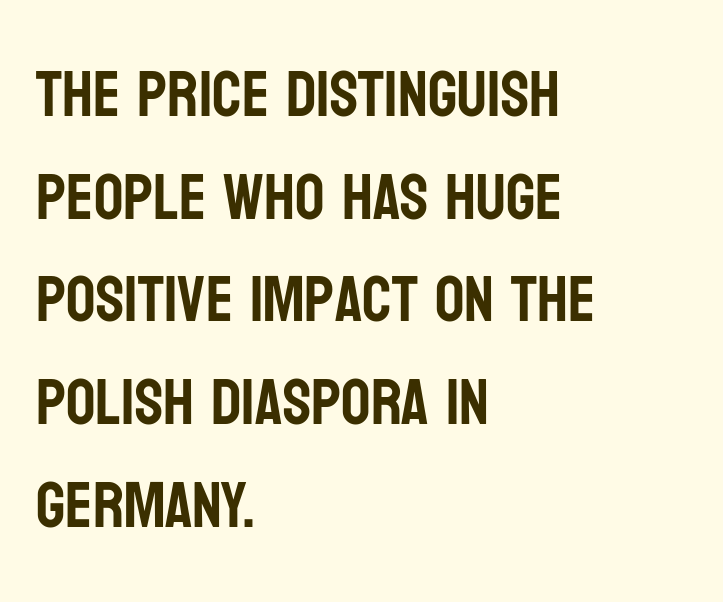
{"serif": "no", "italic": "no", "width": "condensed", "stroke_contrast": "low", "x_height": "large", "monospaced": "no", "underline": "no", "align": "left", "line_spacing": "normal", "line_spacing_ratio": 1.58, "letter_spacing": "normal", "letter_spacing_em": 0.0, "glyph_px": 65}
